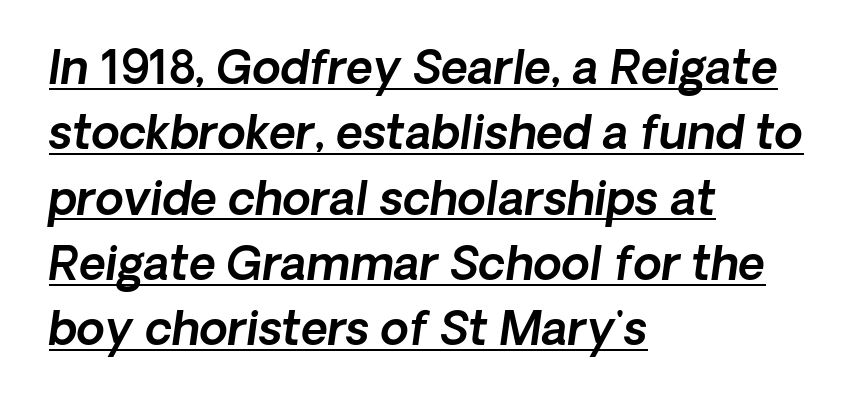
{"italic": "yes", "lean": "right", "slant_degrees": 8, "width": "normal", "x_height": "medium", "monospaced": "no", "underline": "yes", "align": "left", "line_spacing": "normal", "line_spacing_ratio": 1.42, "letter_spacing": "normal", "letter_spacing_em": 0.0, "glyph_px": 46}
